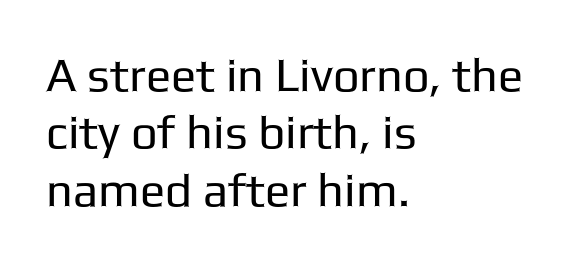
Q: Is the text bold? A: No.
Q: Is the text italic (slanted)? A: No, it is upright.
Q: Is the typeface a serif or a sans-serif typeface? A: Sans-serif.
Q: Is the text underlined? A: No.
Q: How is the paragraph aligned? A: Left-aligned.
Q: Is the spacing between letters normal or unusually wide? A: Normal.
Q: Width (condensed, normal, or wide)? A: Normal.
Q: Stroke contrast? A: Low.
Q: x-height? A: Medium.
Q: Monospaced? A: No.
